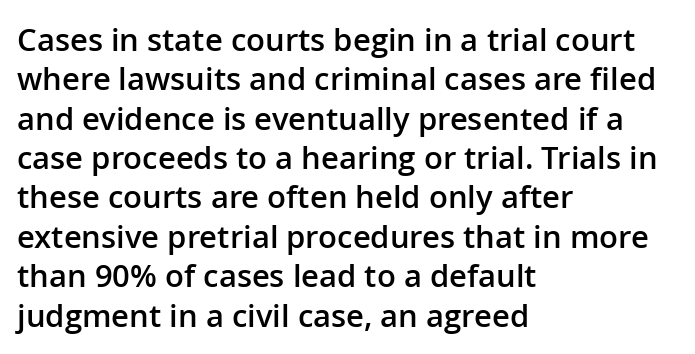
{"serif": "no", "italic": "no", "bold": "semi", "weight": "semibold", "width": "normal", "stroke_contrast": "low", "x_height": "medium", "monospaced": "no", "underline": "no", "align": "left", "line_spacing": "normal", "line_spacing_ratio": 1.27, "letter_spacing": "normal", "letter_spacing_em": 0.0, "glyph_px": 31}
